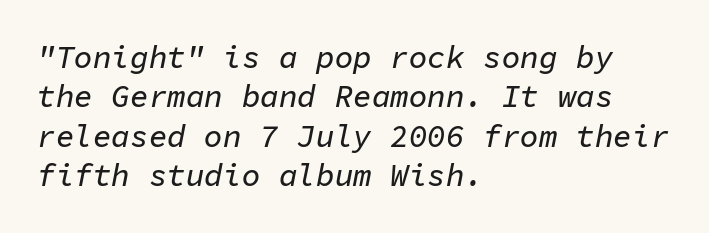
Casual observation: everything's shoved over to the left. Just letters on the line, the space beneath them empty. In terms of posture, this sample is oblique. Monospaced: the letters line up in strict vertical columns.
